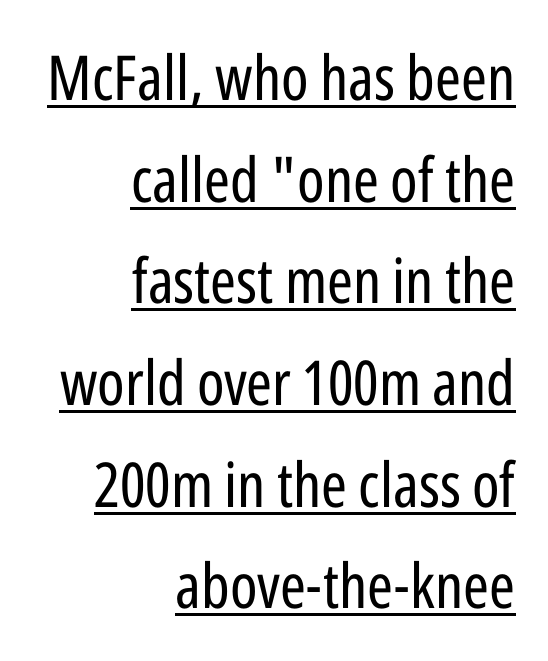
Q: Is the text bold? A: No.
Q: Is the text italic (slanted)? A: No, it is upright.
Q: Is the typeface a serif or a sans-serif typeface? A: Sans-serif.
Q: Is the text underlined? A: Yes.
Q: How is the paragraph aligned? A: Right-aligned.
Q: Is the spacing between letters normal or unusually wide? A: Normal.
Q: Is the spacing between lines tight, normal or loose? A: Normal.
Q: Width (condensed, normal, or wide)? A: Condensed.
Q: Stroke contrast? A: Low.
Q: x-height? A: Medium.
Q: Monospaced? A: No.
